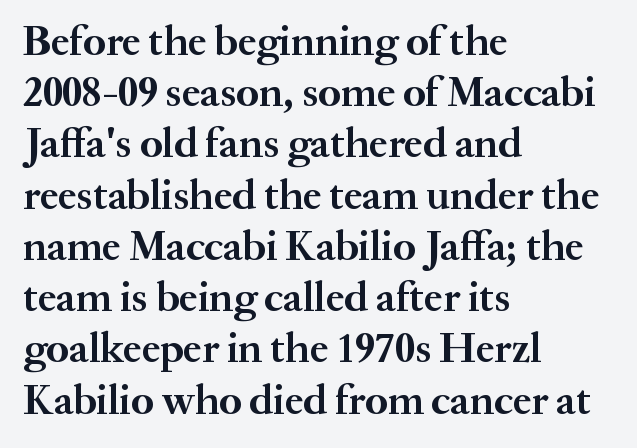
{"serif": "yes", "italic": "no", "bold": "yes", "weight": "semibold", "width": "normal", "stroke_contrast": "medium", "x_height": "small", "monospaced": "no", "underline": "no", "align": "left", "line_spacing_ratio": 1.22, "letter_spacing": "normal", "letter_spacing_em": 0.0, "glyph_px": 42}
